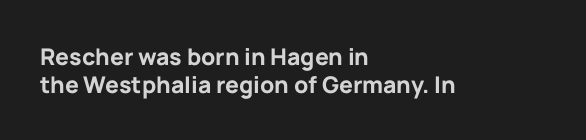
The image shows 23 px bold type, upright; set left-aligned, line spacing 1.21x, normal letter spacing, not underlined.
